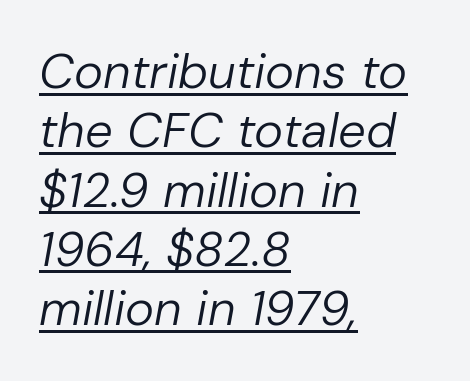
The image shows 49 px regular-weight type, italic (leaning right); set left-aligned, line spacing 1.21x, normal letter spacing, underlined; low stroke contrast and a medium x-height.
